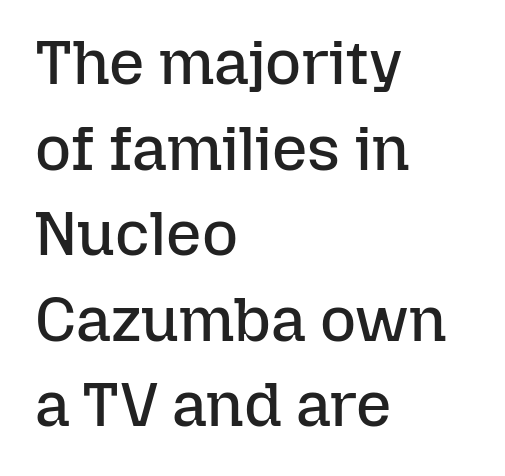
The image shows 62 px regular-weight type, upright; set left-aligned, normal line spacing (1.38x), normal letter spacing, not underlined; low stroke contrast and a medium x-height.
